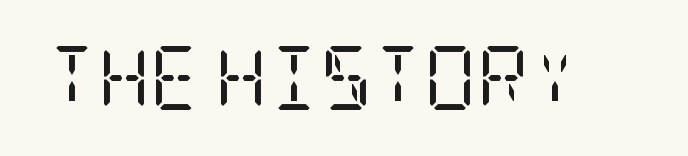
{"serif": "yes", "italic": "no", "bold": "no", "weight": "regular", "width": "condensed", "stroke_contrast": "low", "x_height": "large", "underline": "no", "letter_spacing": "normal", "letter_spacing_em": 0.0, "glyph_px": 64}
